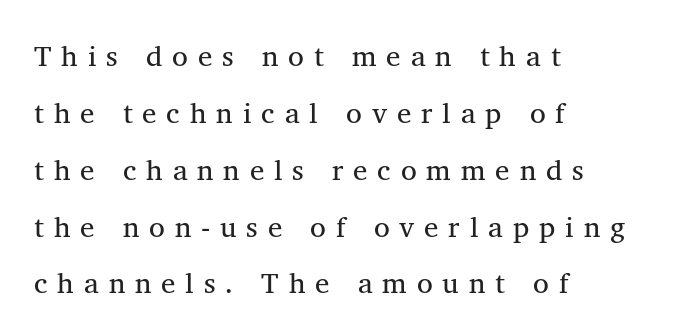
{"serif": "yes", "italic": "no", "bold": "no", "weight": "regular", "width": "normal", "stroke_contrast": "medium", "x_height": "medium", "monospaced": "no", "underline": "no", "align": "left", "line_spacing": "loose", "line_spacing_ratio": 1.96, "letter_spacing": "wide", "letter_spacing_em": 0.34, "glyph_px": 29}
